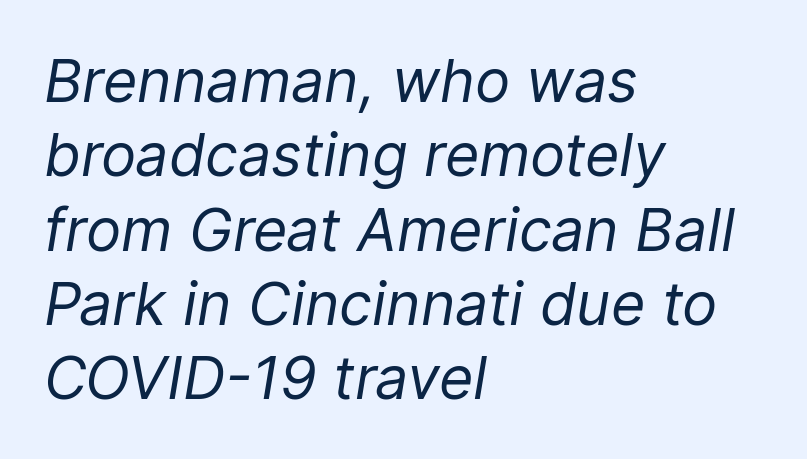
{"italic": "yes", "lean": "right", "slant_degrees": 9, "bold": "no", "weight": "regular", "width": "normal", "stroke_contrast": "low", "x_height": "medium", "monospaced": "no", "underline": "no", "align": "left", "line_spacing": "normal", "line_spacing_ratio": 1.26, "letter_spacing": "normal", "letter_spacing_em": 0.0, "glyph_px": 59}
